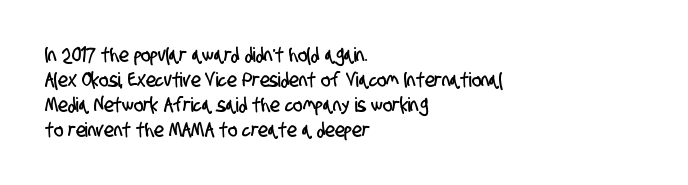
Q: Is the text underlined? A: No.
Q: How is the paragraph aligned? A: Left-aligned.
Q: Is the spacing between letters normal or unusually wide? A: Normal.
Q: Is the spacing between lines tight, normal or loose? A: Normal.
